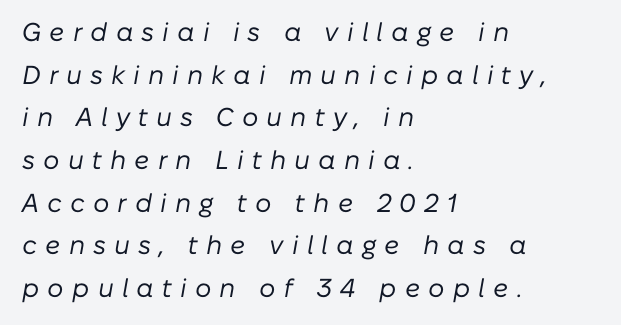
{"italic": "yes", "lean": "right", "slant_degrees": 10, "bold": "no", "underline": "no", "align": "left", "line_spacing": "normal", "line_spacing_ratio": 1.64, "letter_spacing": "wide", "letter_spacing_em": 0.31, "glyph_px": 26}
